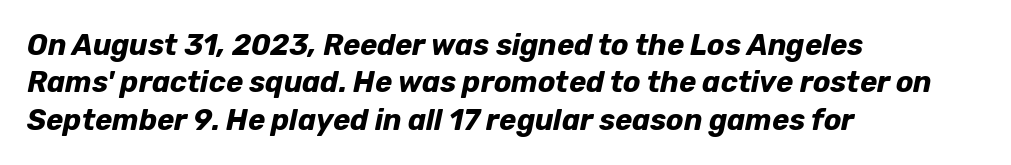
The image shows 29 px bold type, italic (leaning right); set left-aligned, normal line spacing (1.29x), normal letter spacing, not underlined; low stroke contrast and a medium x-height.
